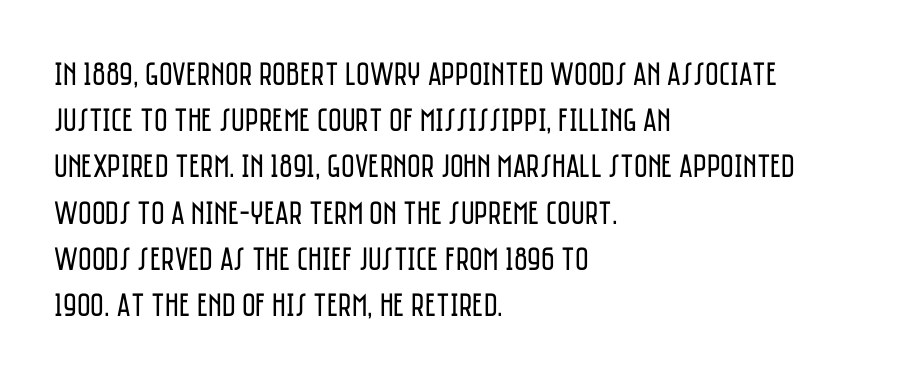
{"serif": "no", "italic": "no", "bold": "no", "weight": "regular", "width": "condensed", "stroke_contrast": "low", "x_height": "large", "monospaced": "no", "underline": "no", "align": "left", "line_spacing": "normal", "line_spacing_ratio": 1.4, "letter_spacing": "normal", "letter_spacing_em": 0.0, "glyph_px": 33}
